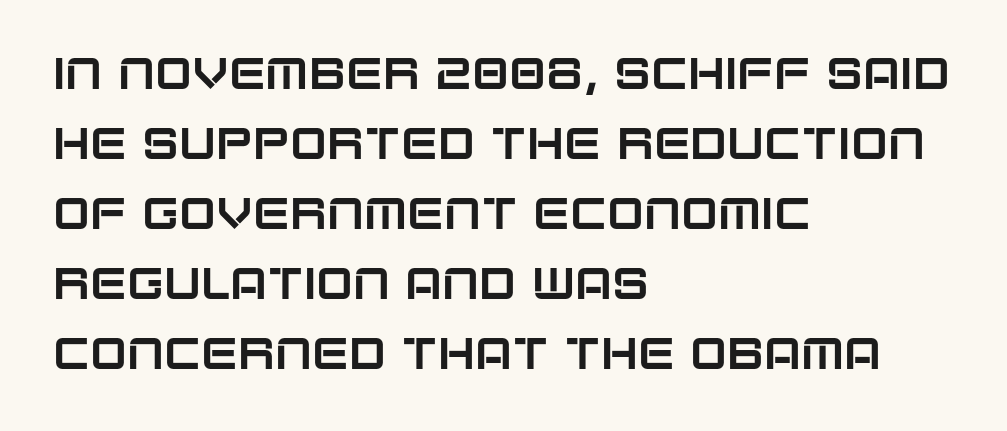
The image shows 44 px sans-serif type, upright; set left-aligned, normal line spacing (1.59x), normal letter spacing, not underlined; low stroke contrast and a large x-height.
